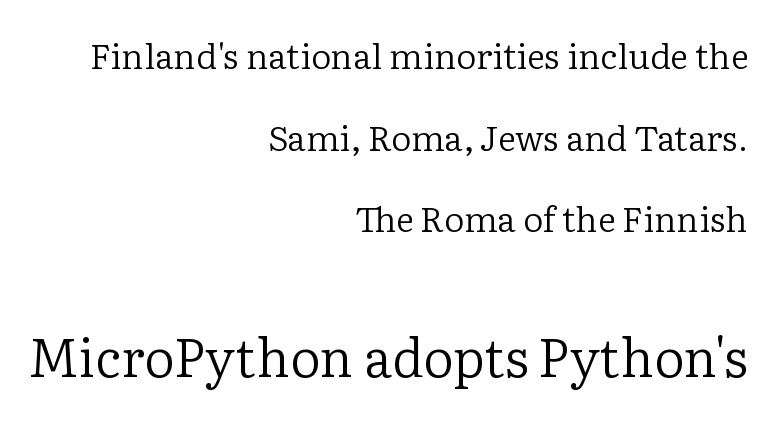
The image shows 53 px regular-weight serif type, upright; set right-aligned, loose line spacing (2.33x), normal letter spacing, not underlined; the second (bottom) block is 1.51x larger; low stroke contrast and a medium x-height.
